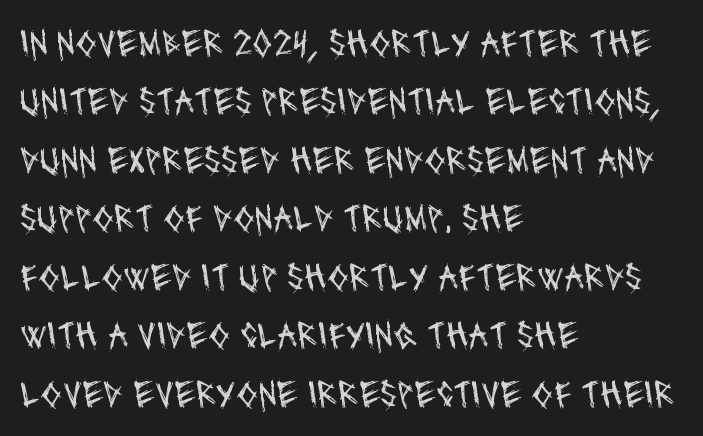
Q: Is the text bold? A: No.
Q: Is the typeface a serif or a sans-serif typeface? A: Sans-serif.
Q: Is the text underlined? A: No.
Q: How is the paragraph aligned? A: Left-aligned.
Q: Is the spacing between letters normal or unusually wide? A: Normal.
Q: Is the spacing between lines tight, normal or loose? A: Normal.
Q: Width (condensed, normal, or wide)? A: Condensed.
Q: Stroke contrast? A: Medium.
Q: x-height? A: Large.
Q: Monospaced? A: No.
